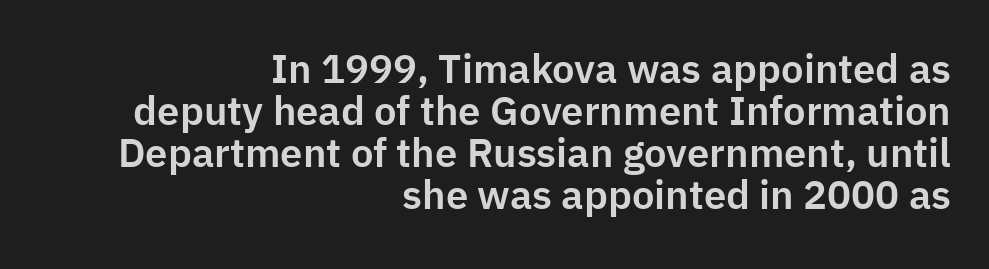
The image shows 40 px sans-serif type, upright; set right-aligned, tight line spacing (1.05x), normal letter spacing, not underlined; low stroke contrast and a medium x-height.
